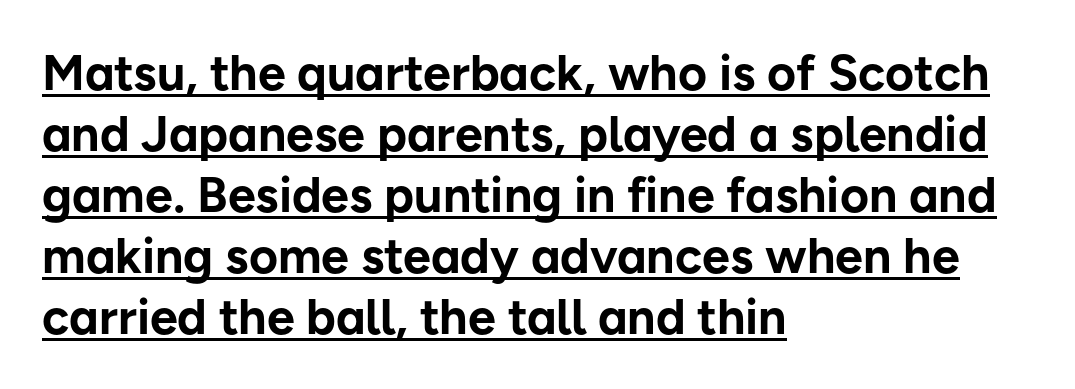
{"serif": "no", "italic": "no", "bold": "yes", "weight": "bold", "width": "normal", "stroke_contrast": "low", "x_height": "medium", "monospaced": "no", "underline": "yes", "align": "left", "line_spacing_ratio": 1.22, "letter_spacing": "normal", "letter_spacing_em": 0.0, "glyph_px": 50}
